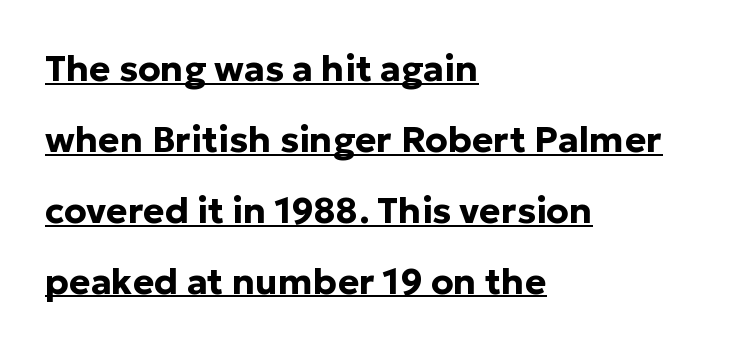
The line texture is even and compact thanks to regular tracking. Chunky letters — that's bold for sure. Ascenders rise straight up at ninety degrees. The designer went with a sans here, leaving each stem footless. The passage is arranged the way most books set body copy — flush left.
